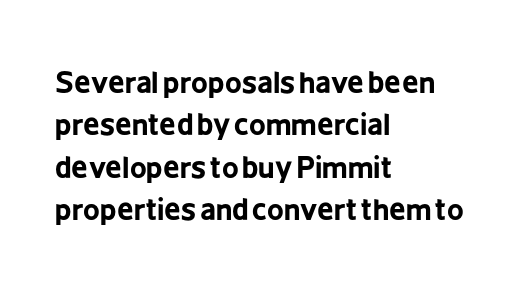
Q: Is the text bold? A: Yes.
Q: Is the text italic (slanted)? A: No, it is upright.
Q: Is the typeface a serif or a sans-serif typeface? A: Sans-serif.
Q: Is the text underlined? A: No.
Q: How is the paragraph aligned? A: Left-aligned.
Q: Is the spacing between letters normal or unusually wide? A: Normal.
Q: Is the spacing between lines tight, normal or loose? A: Normal.
Q: Width (condensed, normal, or wide)? A: Condensed.
Q: Stroke contrast? A: Low.
Q: x-height? A: Medium.
Q: Monospaced? A: No.
